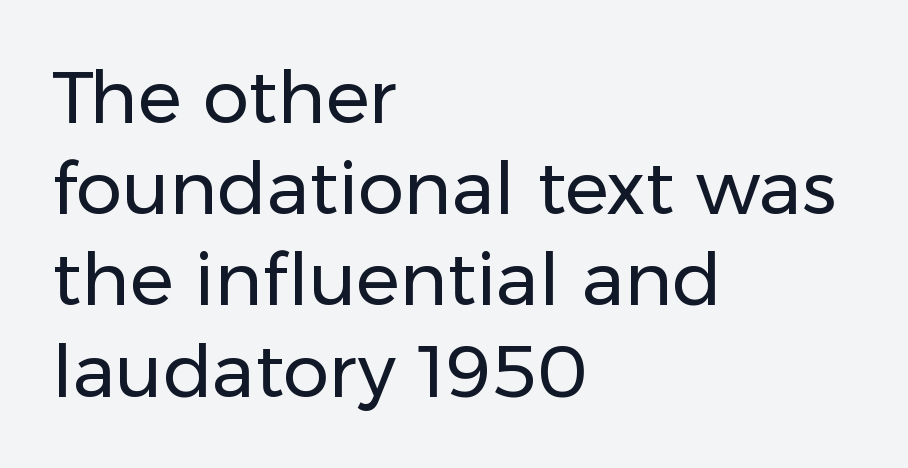
Characters follow at the spacing the type designer built in. Quick note: not italic, upright. Horizontal alignment here is leftward, the default for most running prose. How would I describe the line gaps? Plain and ordinary.
